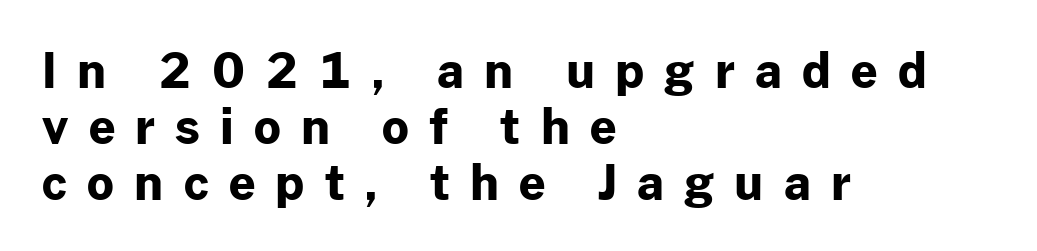
{"serif": "no", "italic": "no", "bold": "yes", "weight": "bold", "width": "normal", "stroke_contrast": "low", "x_height": "medium", "monospaced": "no", "underline": "no", "align": "left", "line_spacing_ratio": 1.19, "letter_spacing": "wide", "letter_spacing_em": 0.43, "glyph_px": 47}
